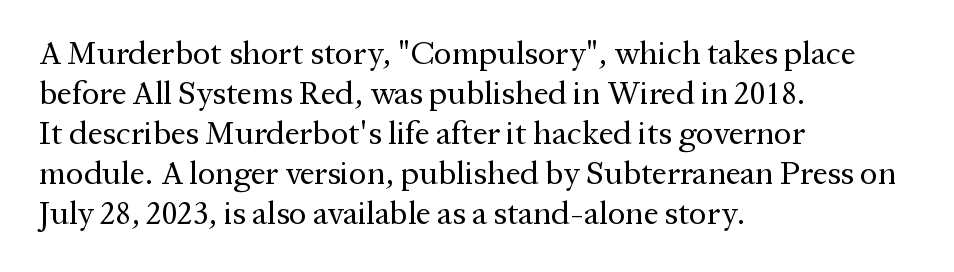
The baseline area is clear. Posture: straight, roman, zero tilt. This rendering employs a face with finishing strokes, i.e., a serif. This rendering leaves character spacing at its baseline value. Stems and bowls with no extra thickness — not bold. Is the block centered? No — it sits flush against the left margin.
